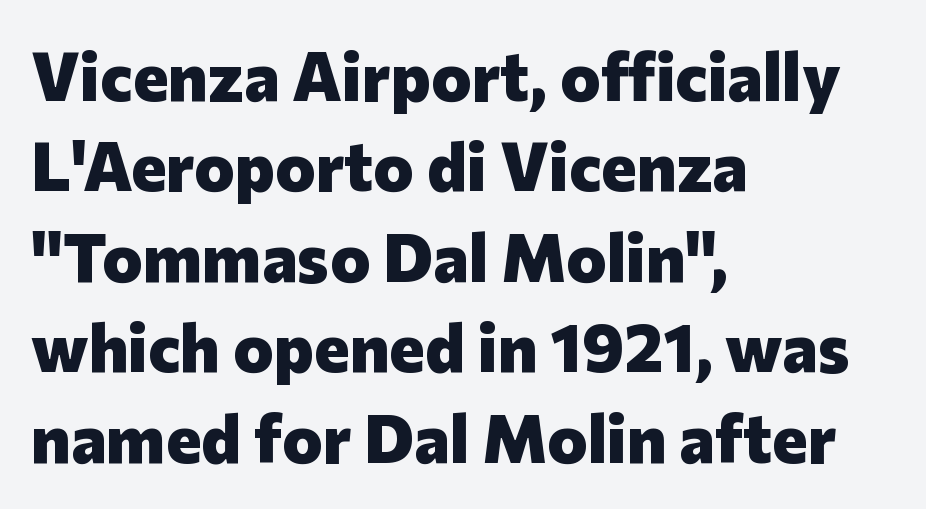
{"serif": "no", "italic": "no", "bold": "yes", "weight": "heavy", "width": "normal", "stroke_contrast": "low", "x_height": "medium", "monospaced": "no", "underline": "no", "align": "left", "line_spacing": "normal", "line_spacing_ratio": 1.33, "letter_spacing": "normal", "letter_spacing_em": 0.0, "glyph_px": 68}
